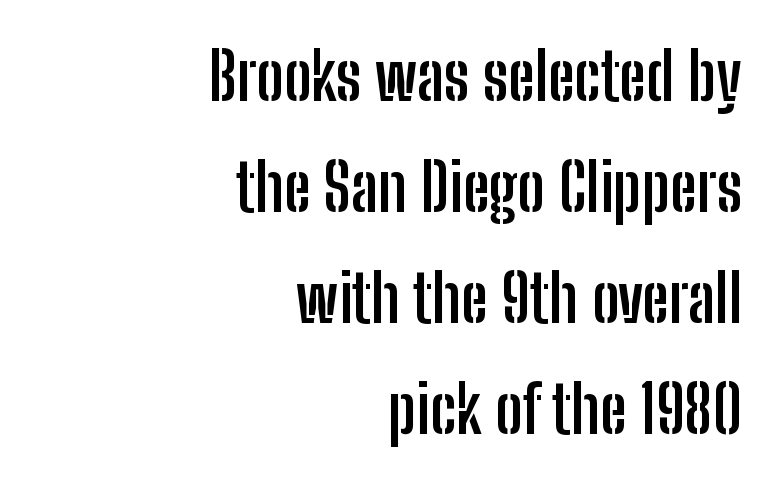
Q: Is the text bold? A: Yes.
Q: Is the text italic (slanted)? A: No, it is upright.
Q: Is the typeface a serif or a sans-serif typeface? A: Sans-serif.
Q: Is the text underlined? A: No.
Q: How is the paragraph aligned? A: Right-aligned.
Q: Is the spacing between letters normal or unusually wide? A: Normal.
Q: Is the spacing between lines tight, normal or loose? A: Normal.
Q: Width (condensed, normal, or wide)? A: Condensed.
Q: Stroke contrast? A: Low.
Q: x-height? A: Medium.
Q: Monospaced? A: No.
